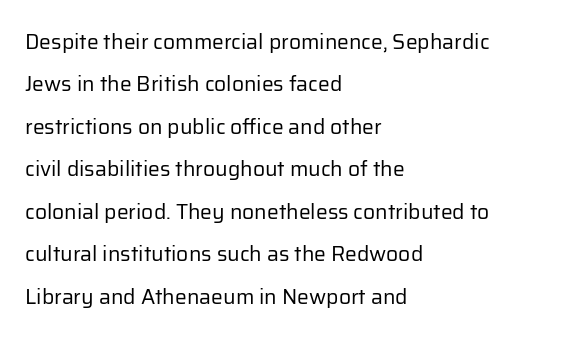
The image shows 21 px text type, upright; set left-aligned, loose line spacing (2.02x), normal letter spacing, not underlined.
